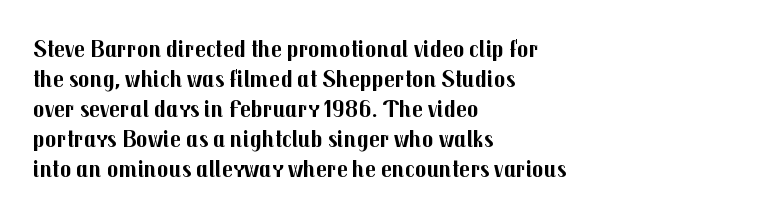
The image shows 24 px bold type, upright; set left-aligned, normal line spacing (1.25x), normal letter spacing, not underlined.
